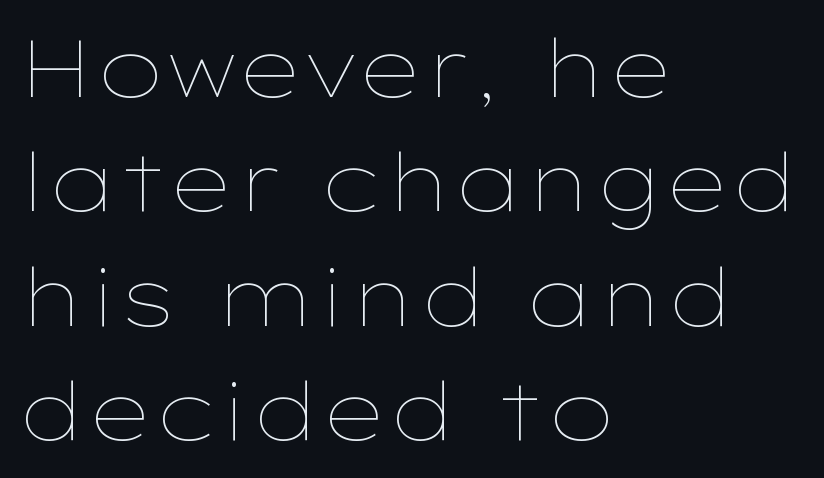
The image shows 80 px thin, wide type, upright; set left-aligned, normal line spacing (1.43x), normal letter spacing, not underlined; low stroke contrast and a medium x-height.
